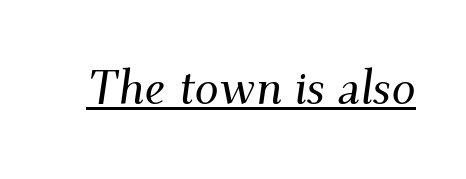
The image shows 48 px serif type, italic (leaning right); set normal letter spacing, underlined; medium stroke contrast and a small x-height.
